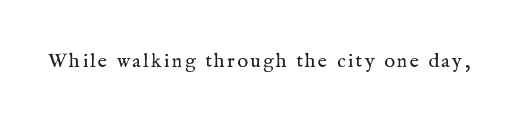
Q: Is the text bold? A: No.
Q: Is the text italic (slanted)? A: No, it is upright.
Q: Is the text underlined? A: No.
